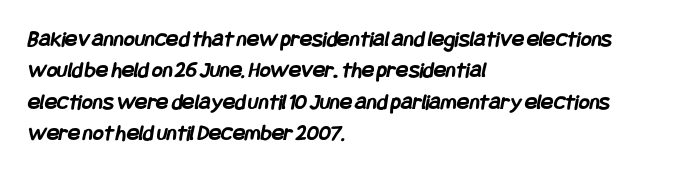
The image shows 23 px bold type; set left-aligned, normal line spacing (1.36x), normal letter spacing, not underlined.
